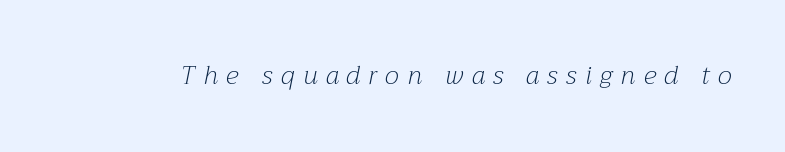
Q: Is the text bold? A: No.
Q: Is the text italic (slanted)? A: Yes, it leans right by about 12 degrees.
Q: Is the text underlined? A: No.
Q: Is the spacing between letters normal or unusually wide? A: Unusually wide.
